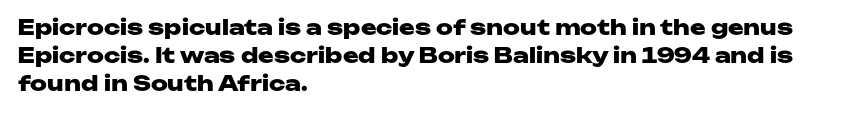
The image shows 21 px bold type, upright; set left-aligned, normal line spacing (1.34x), normal letter spacing, not underlined.
